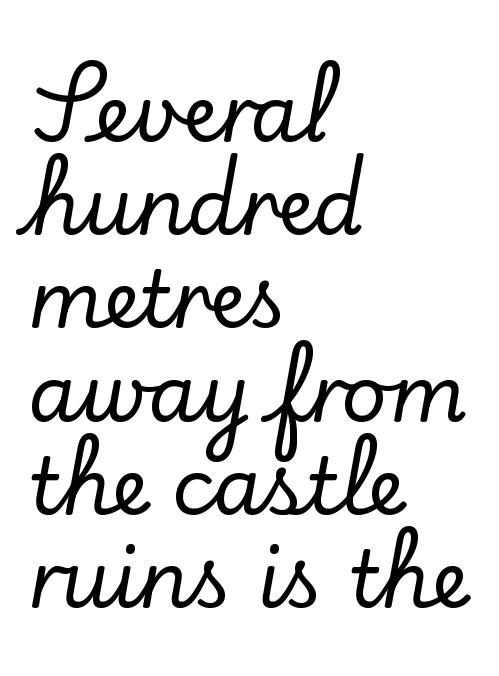
Between one letter and the next there's only the usual sliver of space. Classification — serif. A typesetter would call this proportional, since set widths differ per character.
